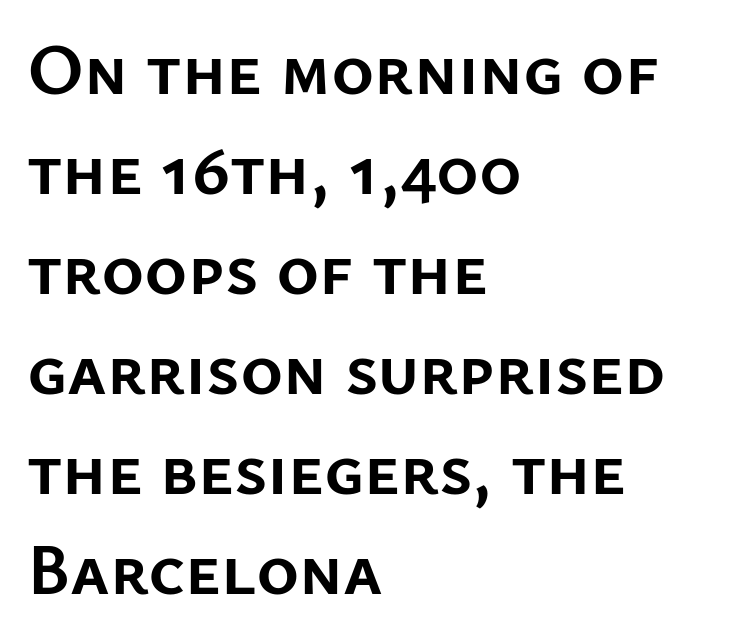
Q: Is the text bold? A: Yes.
Q: Is the text italic (slanted)? A: No, it is upright.
Q: Is the typeface a serif or a sans-serif typeface? A: Sans-serif.
Q: Is the text underlined? A: No.
Q: How is the paragraph aligned? A: Left-aligned.
Q: Is the spacing between letters normal or unusually wide? A: Normal.
Q: Is the spacing between lines tight, normal or loose? A: Normal.
Q: Width (condensed, normal, or wide)? A: Normal.
Q: Stroke contrast? A: Low.
Q: x-height? A: Medium.
Q: Monospaced? A: No.
